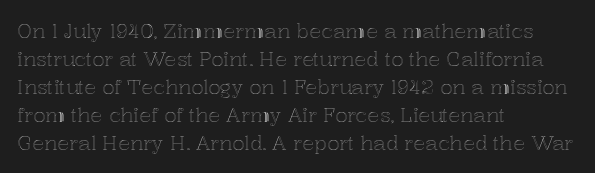
{"italic": "no", "underline": "no", "align": "left", "line_spacing": "normal", "line_spacing_ratio": 1.4, "letter_spacing": "normal", "letter_spacing_em": 0.0, "glyph_px": 20}
